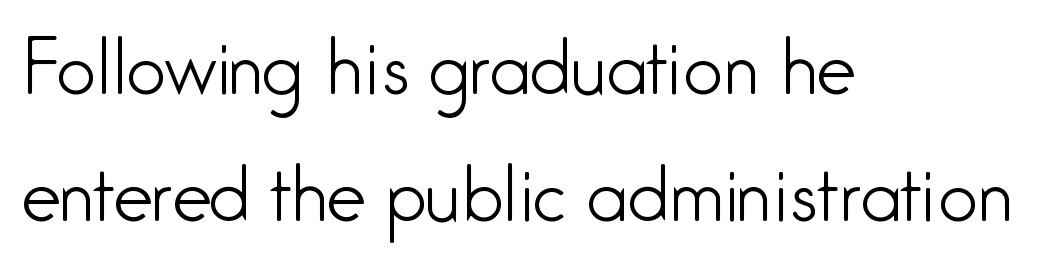
Q: Is the text bold? A: No.
Q: Is the text italic (slanted)? A: No, it is upright.
Q: Is the typeface a serif or a sans-serif typeface? A: Sans-serif.
Q: Is the text underlined? A: No.
Q: How is the paragraph aligned? A: Left-aligned.
Q: Is the spacing between letters normal or unusually wide? A: Normal.
Q: Width (condensed, normal, or wide)? A: Condensed.
Q: Stroke contrast? A: Low.
Q: x-height? A: Medium.
Q: Monospaced? A: No.
